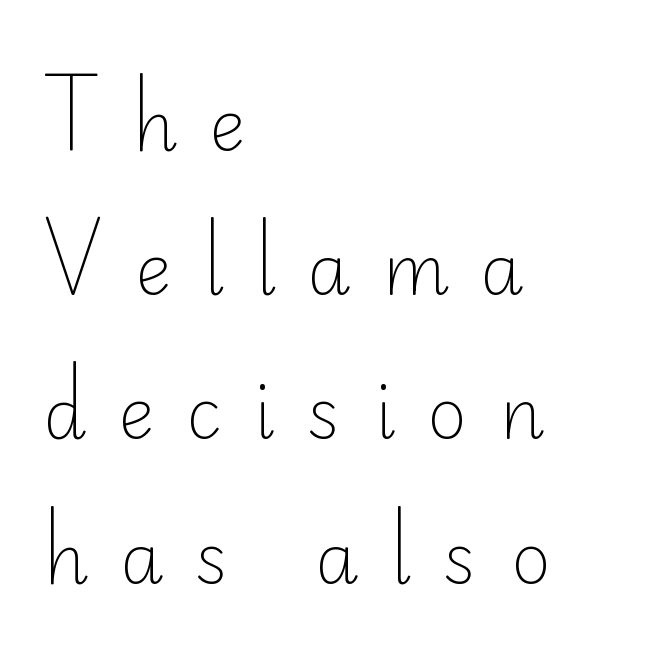
The image shows 69 px light sans-serif type, upright; set left-aligned, loose line spacing (2.09x), unusually wide letter spacing (+0.46 em), not underlined; low stroke contrast and a small x-height.
